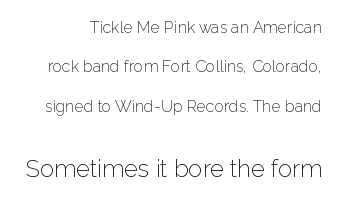
The image shows 24 px text type, upright; set loose line spacing (2.46x), normal letter spacing, not underlined; the second (bottom) block is 1.5x larger.
